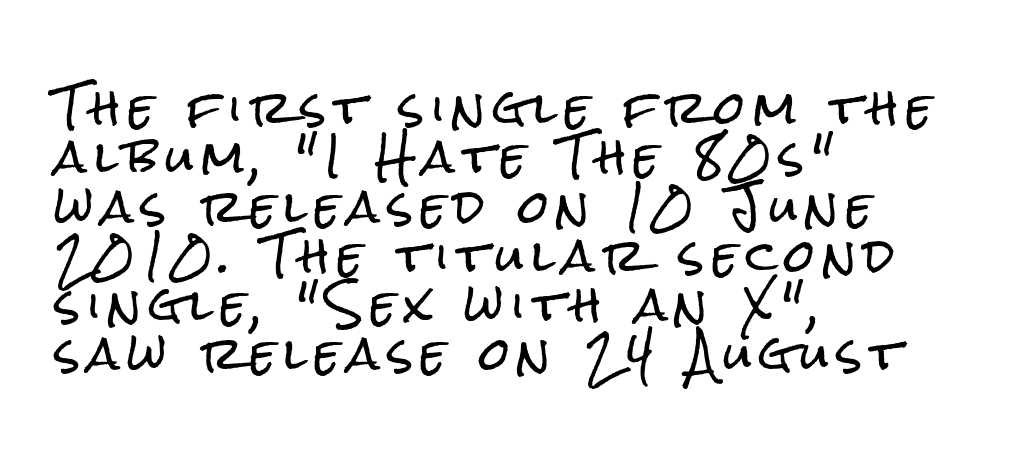
The image shows 44 px condensed sans-serif type, upright; set left-aligned, tight line spacing (1.12x), not underlined; low stroke contrast and a medium x-height.
